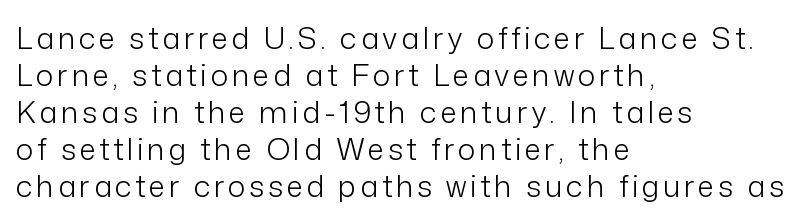
Observe the absence of serifs on each vertical stroke in this sample. The letters stand straight up with perfectly vertical stems. Words float on clear page, feet unadorned. Nothing heavy about these letters — not bold at all. Line starts are locked; line ends wander. Character widths vary here, with narrow letters taking less room than wide ones.
